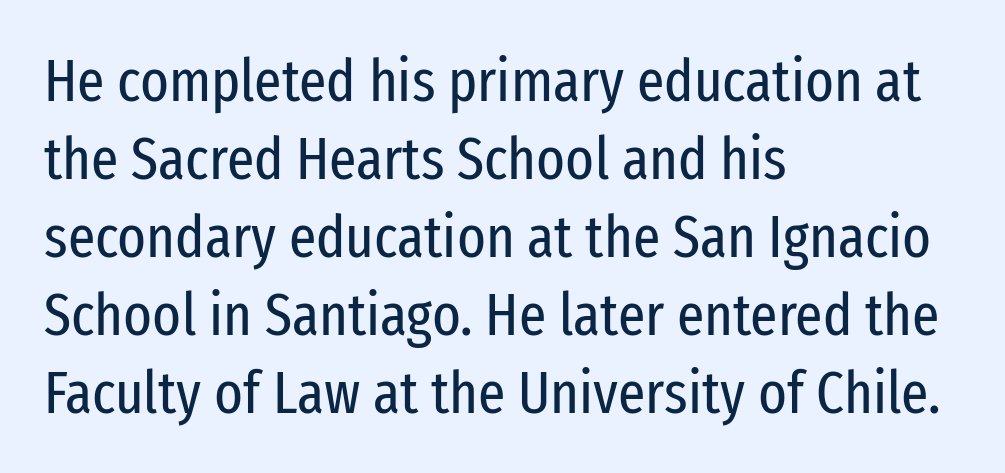
The baseline area is clear. To sum up the face: it is a sans, with no serifs. The passage shown has conventional tracking throughout. The rag falls on the right side of this text block.
